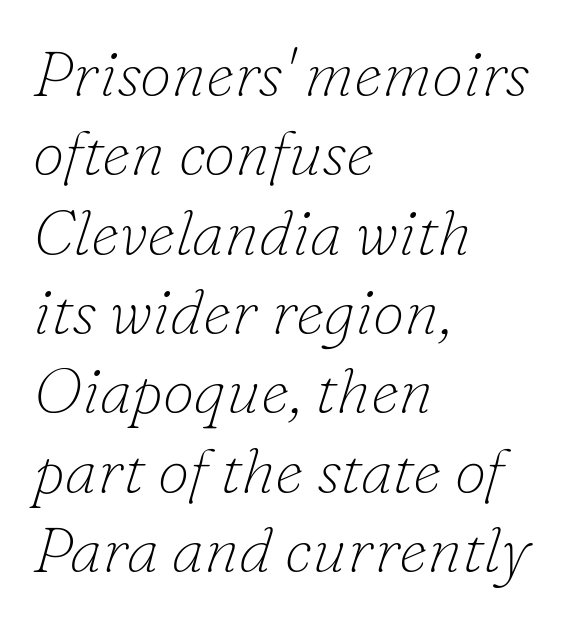
Q: Is the text bold? A: No.
Q: Is the text italic (slanted)? A: Yes, it leans right by about 16 degrees.
Q: Is the typeface a serif or a sans-serif typeface? A: Serif.
Q: Is the text underlined? A: No.
Q: How is the paragraph aligned? A: Left-aligned.
Q: Is the spacing between letters normal or unusually wide? A: Normal.
Q: Width (condensed, normal, or wide)? A: Normal.
Q: Stroke contrast? A: Low.
Q: x-height? A: Small.
Q: Monospaced? A: No.
